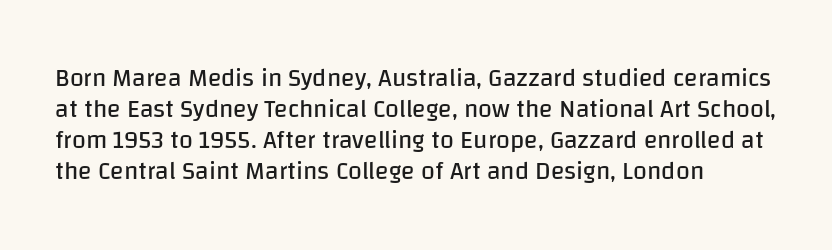
Q: Is the text bold? A: No.
Q: Is the text italic (slanted)? A: No, it is upright.
Q: Is the text underlined? A: No.
Q: How is the paragraph aligned? A: Left-aligned.
Q: Is the spacing between letters normal or unusually wide? A: Normal.
